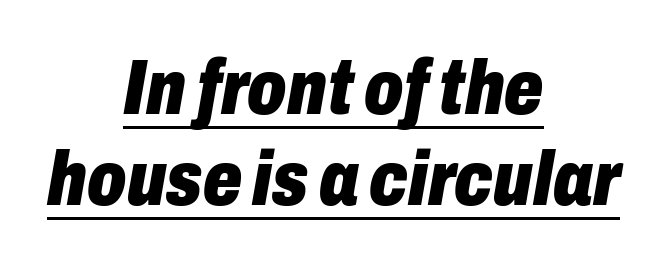
Q: Is the text bold? A: Yes.
Q: Is the text italic (slanted)? A: Yes, it leans right by about 10 degrees.
Q: Is the text underlined? A: Yes.
Q: How is the paragraph aligned? A: Centered.
Q: Is the spacing between letters normal or unusually wide? A: Normal.
Q: Width (condensed, normal, or wide)? A: Condensed.
Q: Stroke contrast? A: Low.
Q: x-height? A: Medium.
Q: Monospaced? A: No.
